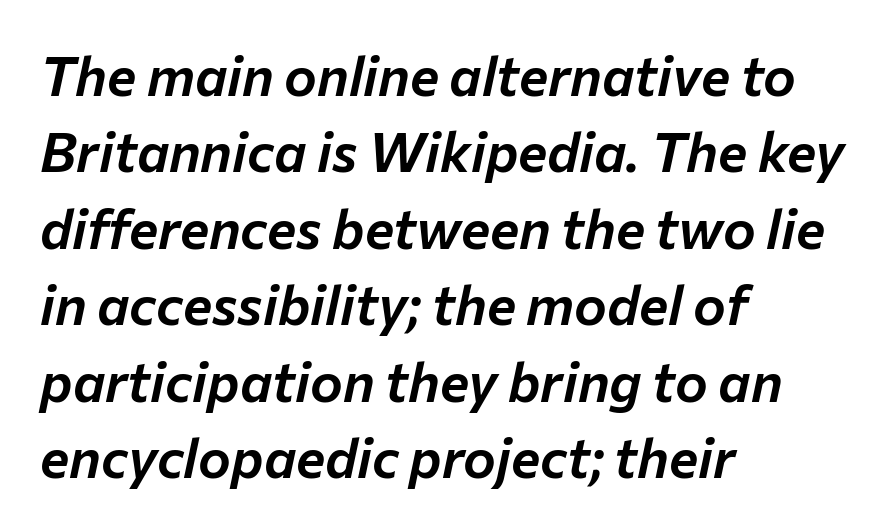
Q: Is the text italic (slanted)? A: Yes, it leans right by about 12 degrees.
Q: Is the text underlined? A: No.
Q: How is the paragraph aligned? A: Left-aligned.
Q: Is the spacing between letters normal or unusually wide? A: Normal.
Q: Is the spacing between lines tight, normal or loose? A: Normal.
Q: Width (condensed, normal, or wide)? A: Normal.
Q: Stroke contrast? A: Low.
Q: x-height? A: Medium.
Q: Monospaced? A: No.
